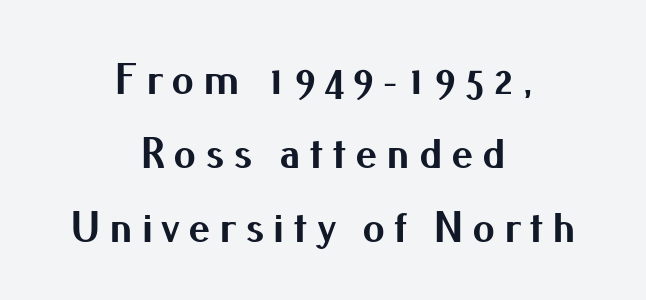
{"serif": "no", "italic": "no", "bold": "yes", "weight": "bold", "width": "normal", "stroke_contrast": "medium", "x_height": "small", "monospaced": "no", "underline": "no", "align": "center", "line_spacing": "normal", "line_spacing_ratio": 1.64, "glyph_px": 45}
